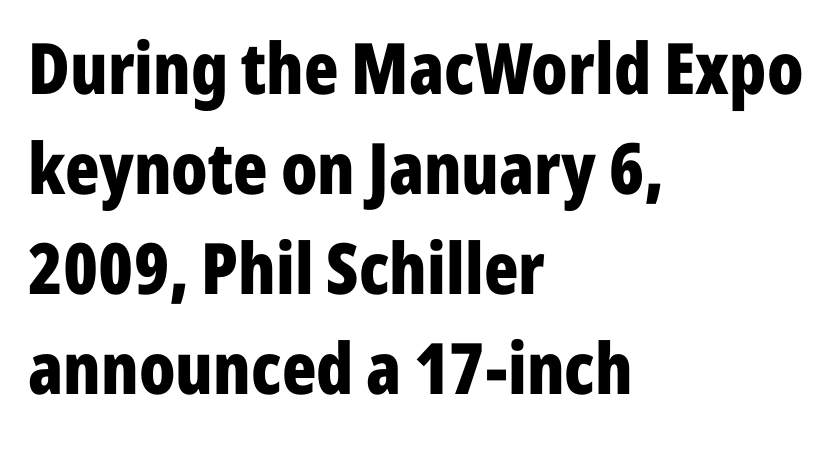
Q: Is the text bold? A: Yes.
Q: Is the text italic (slanted)? A: No, it is upright.
Q: Is the typeface a serif or a sans-serif typeface? A: Sans-serif.
Q: Is the text underlined? A: No.
Q: How is the paragraph aligned? A: Left-aligned.
Q: Is the spacing between letters normal or unusually wide? A: Normal.
Q: Is the spacing between lines tight, normal or loose? A: Normal.
Q: Width (condensed, normal, or wide)? A: Condensed.
Q: Stroke contrast? A: Low.
Q: x-height? A: Medium.
Q: Monospaced? A: No.
